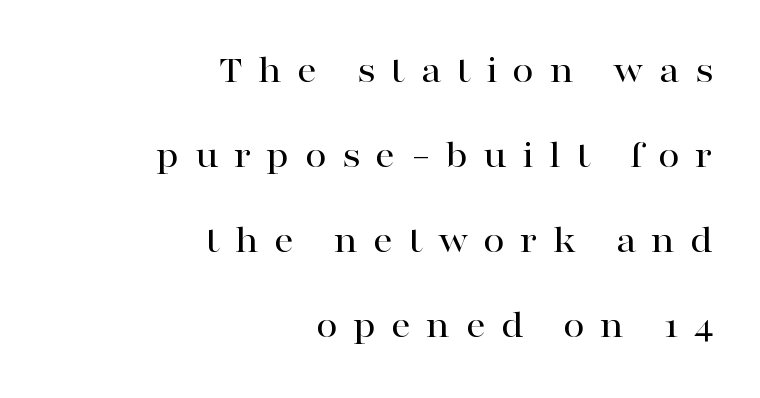
{"serif": "yes", "italic": "no", "width": "wide", "stroke_contrast": "high", "x_height": "medium", "monospaced": "no", "underline": "no", "align": "right", "line_spacing": "loose", "line_spacing_ratio": 2.18, "letter_spacing": "wide", "letter_spacing_em": 0.39, "glyph_px": 39}
